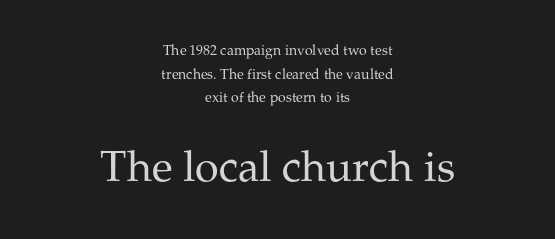
The image shows 43 px regular-weight serif type, upright; set centered, normal line spacing (1.69x), normal letter spacing, not underlined; the second (bottom) block is 3.07x larger; medium stroke contrast and a medium x-height.
